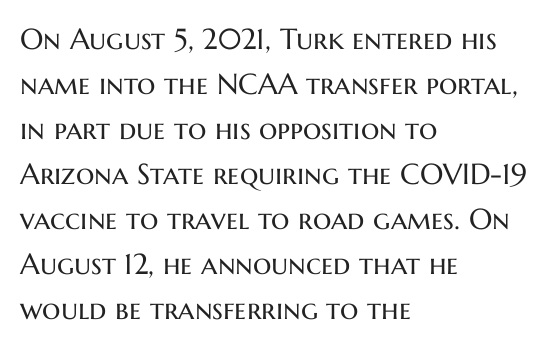
Q: Is the text bold? A: No.
Q: Is the text italic (slanted)? A: No, it is upright.
Q: Is the typeface a serif or a sans-serif typeface? A: Sans-serif.
Q: Is the text underlined? A: No.
Q: How is the paragraph aligned? A: Left-aligned.
Q: Is the spacing between letters normal or unusually wide? A: Normal.
Q: Is the spacing between lines tight, normal or loose? A: Normal.
Q: Width (condensed, normal, or wide)? A: Normal.
Q: Stroke contrast? A: Medium.
Q: x-height? A: Medium.
Q: Monospaced? A: No.
